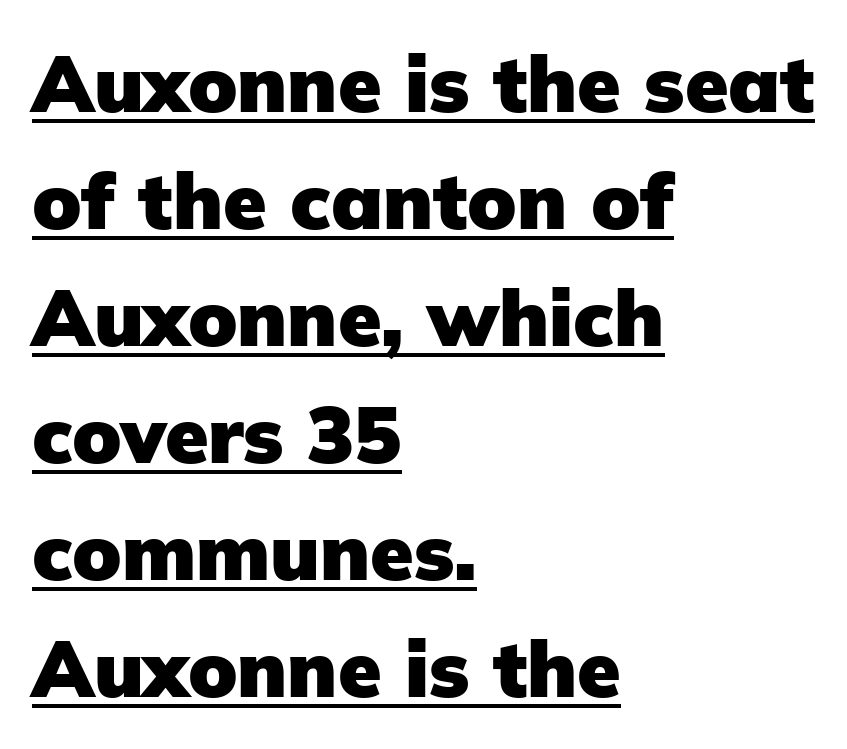
Q: Is the text bold? A: Yes.
Q: Is the text italic (slanted)? A: No, it is upright.
Q: Is the typeface a serif or a sans-serif typeface? A: Sans-serif.
Q: Is the text underlined? A: Yes.
Q: How is the paragraph aligned? A: Left-aligned.
Q: Is the spacing between letters normal or unusually wide? A: Normal.
Q: Is the spacing between lines tight, normal or loose? A: Normal.
Q: Width (condensed, normal, or wide)? A: Normal.
Q: Stroke contrast? A: Low.
Q: x-height? A: Medium.
Q: Monospaced? A: No.
